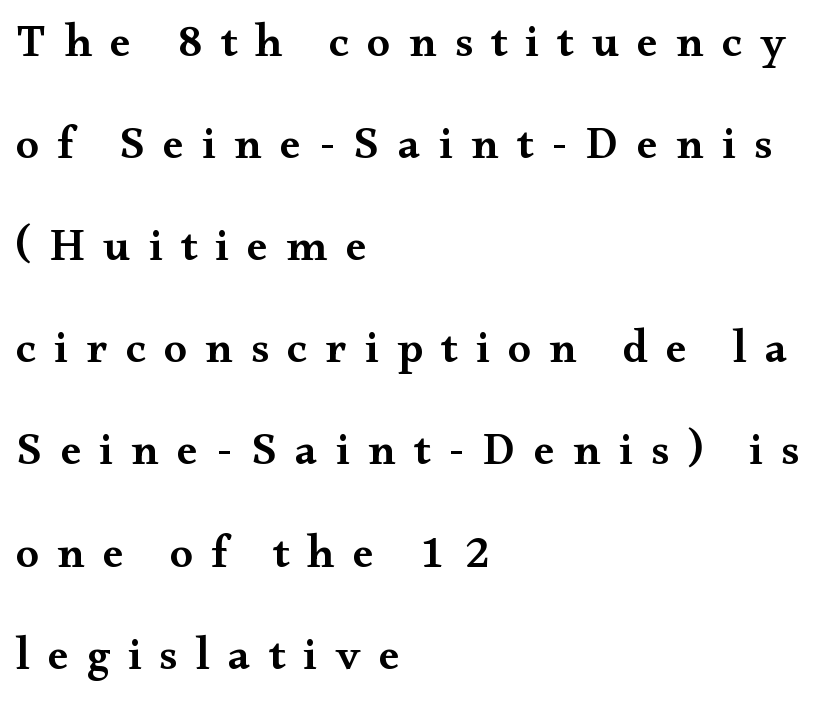
Q: Is the text bold? A: Semi-bold.
Q: Is the text italic (slanted)? A: No, it is upright.
Q: Is the typeface a serif or a sans-serif typeface? A: Serif.
Q: Is the text underlined? A: No.
Q: How is the paragraph aligned? A: Left-aligned.
Q: Is the spacing between letters normal or unusually wide? A: Unusually wide.
Q: Is the spacing between lines tight, normal or loose? A: Loose.
Q: Width (condensed, normal, or wide)? A: Wide.
Q: Stroke contrast? A: Medium.
Q: x-height? A: Small.
Q: Monospaced? A: No.
